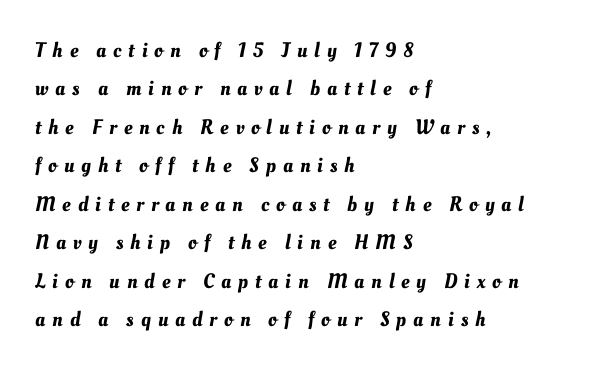
The image shows 21 px text type; set left-aligned, line spacing 1.83x, unusually wide letter spacing (+0.33 em), not underlined.
